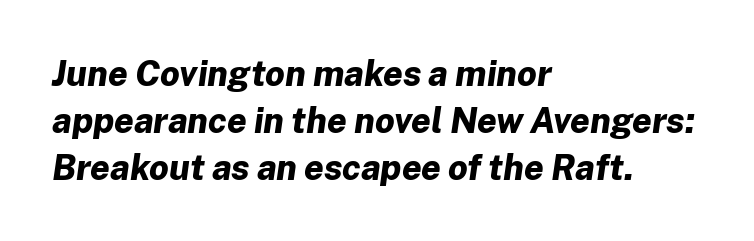
Descender tails drop into unmarked territory. Is there much room between lines? A standard amount, neither cramped nor airy. There is no visible air inserted between adjacent glyphs. Plenty of ink on the page — the face is bold. These lines stack with their left ends in a neat column.
